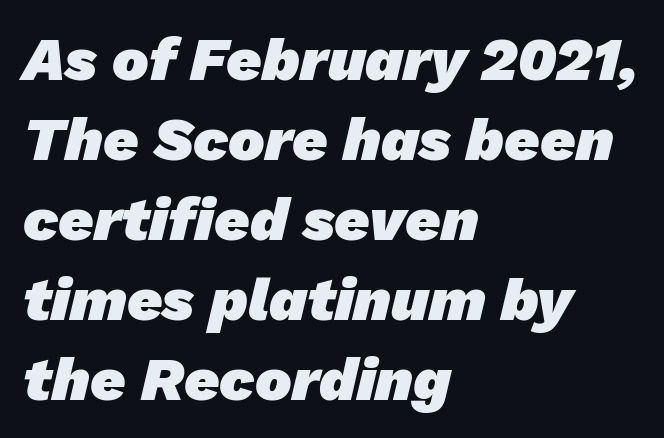
{"serif": "no", "bold": "yes", "weight": "heavy", "width": "normal", "stroke_contrast": "low", "x_height": "medium", "monospaced": "no", "underline": "no", "align": "left", "line_spacing": "normal", "line_spacing_ratio": 1.31, "letter_spacing": "normal", "letter_spacing_em": 0.0, "glyph_px": 61}
